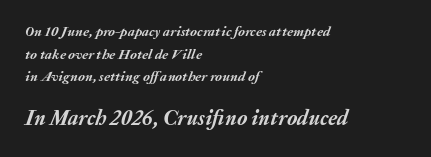
{"italic": "yes", "lean": "right", "slant_degrees": 20, "bold": "yes", "underline": "no", "align": "left", "line_spacing": "normal", "line_spacing_ratio": 1.61, "letter_spacing": "normal", "letter_spacing_em": 0.0, "larger_block": "second", "size_ratio": 1.5, "glyph_px": 21}
